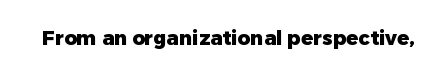
{"italic": "no", "bold": "yes", "underline": "no", "letter_spacing": "normal", "letter_spacing_em": 0.0, "glyph_px": 20}
